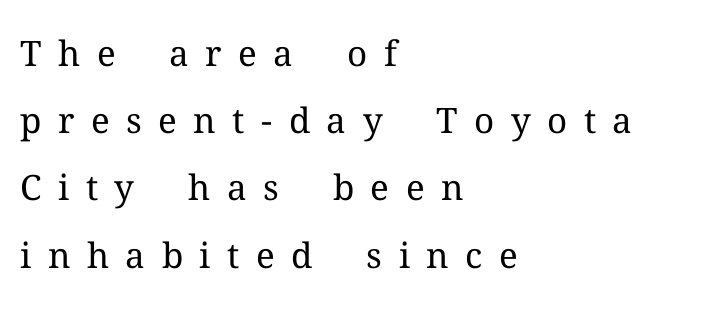
{"serif": "yes", "italic": "no", "bold": "no", "weight": "regular", "width": "normal", "stroke_contrast": "medium", "x_height": "medium", "monospaced": "no", "underline": "no", "align": "left", "line_spacing": "loose", "line_spacing_ratio": 1.92, "letter_spacing": "wide", "letter_spacing_em": 0.47, "glyph_px": 35}
